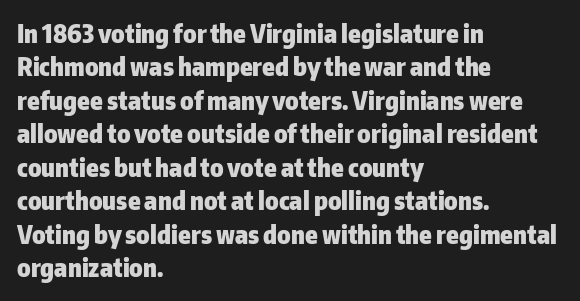
Notice how the passage keeps a crisp vertical edge on the left only. Ordinary non-slanted type is in use. This sample uses plain, unmodified letter spacing. Strong, thick strokes mark this as bold type. Normally led — the rows are evenly, conventionally spaced.
